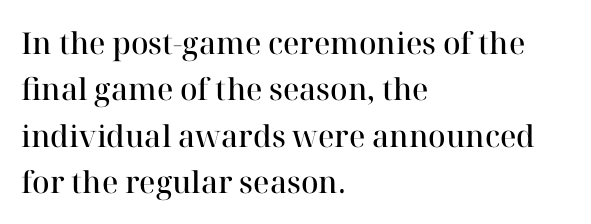
{"serif": "yes", "italic": "no", "bold": "semi", "weight": "semibold", "width": "normal", "stroke_contrast": "high", "x_height": "medium", "monospaced": "no", "underline": "no", "align": "left", "line_spacing": "normal", "line_spacing_ratio": 1.55, "letter_spacing": "normal", "letter_spacing_em": 0.0, "glyph_px": 30}
